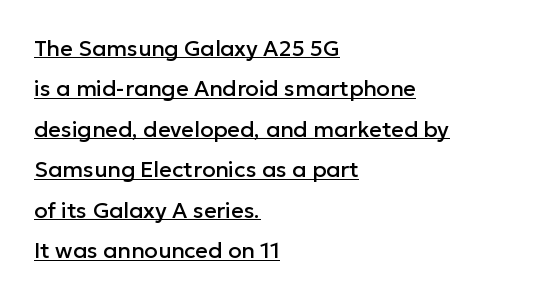
Line beginnings align vertically; line endings do not. The rendering uses the underline text-decoration. If you drew a line through each stem, it would be perfectly vertical. Honestly, the letter spacing is just normal — you wouldn't notice it.
